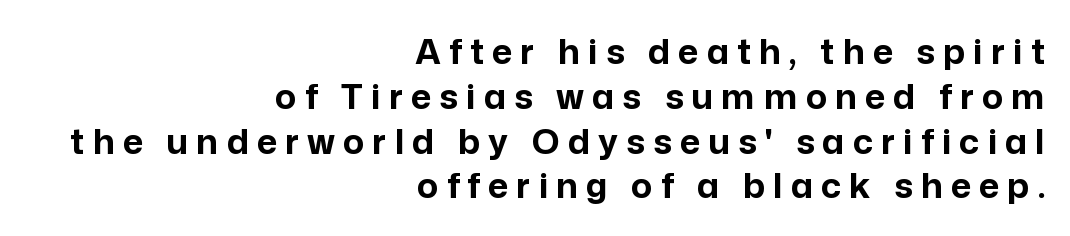
Q: Is the text bold? A: Yes.
Q: Is the text italic (slanted)? A: No, it is upright.
Q: Is the typeface a serif or a sans-serif typeface? A: Sans-serif.
Q: Is the text underlined? A: No.
Q: How is the paragraph aligned? A: Right-aligned.
Q: Is the spacing between letters normal or unusually wide? A: Unusually wide.
Q: Is the spacing between lines tight, normal or loose? A: Normal.
Q: Width (condensed, normal, or wide)? A: Normal.
Q: Stroke contrast? A: Low.
Q: x-height? A: Medium.
Q: Monospaced? A: No.
